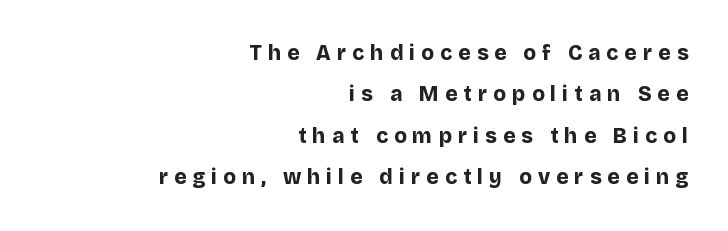
Observe the wide spacing: letters keep a clear distance from each other. Honestly, the rows look like they've been pulled way apart. Horizontal alignment here is rightward, an uncommon choice for prose. The words here are not underlined.
